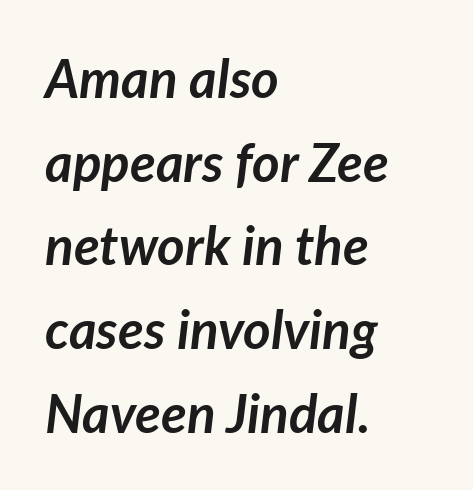
Q: Is the text bold? A: Yes.
Q: Is the text italic (slanted)? A: Yes, it leans right by about 7 degrees.
Q: Is the text underlined? A: No.
Q: How is the paragraph aligned? A: Left-aligned.
Q: Is the spacing between letters normal or unusually wide? A: Normal.
Q: Is the spacing between lines tight, normal or loose? A: Normal.
Q: Width (condensed, normal, or wide)? A: Normal.
Q: Stroke contrast? A: Low.
Q: x-height? A: Medium.
Q: Monospaced? A: No.
